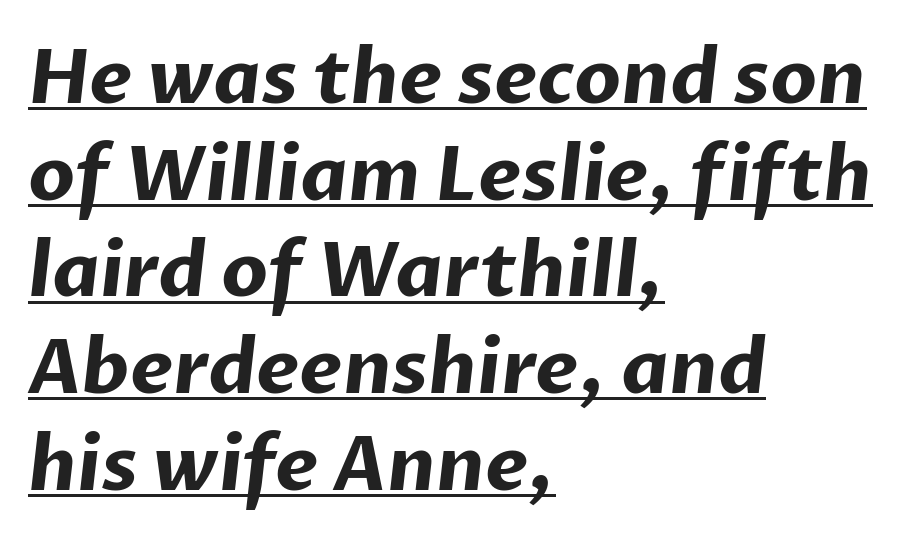
Q: Is the text bold? A: Yes.
Q: Is the typeface a serif or a sans-serif typeface? A: Sans-serif.
Q: Is the text underlined? A: Yes.
Q: How is the paragraph aligned? A: Left-aligned.
Q: Is the spacing between letters normal or unusually wide? A: Normal.
Q: Is the spacing between lines tight, normal or loose? A: Normal.
Q: Width (condensed, normal, or wide)? A: Normal.
Q: Stroke contrast? A: Low.
Q: x-height? A: Medium.
Q: Monospaced? A: No.
